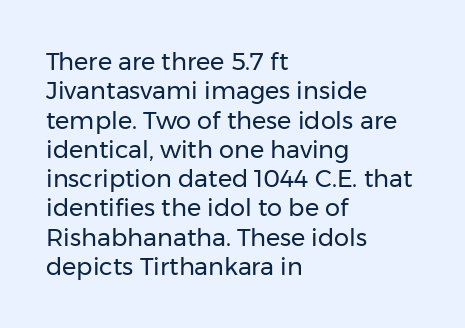
{"italic": "no", "bold": "no", "underline": "no", "align": "left", "line_spacing_ratio": 1.22, "letter_spacing": "normal", "letter_spacing_em": 0.0, "glyph_px": 24}
